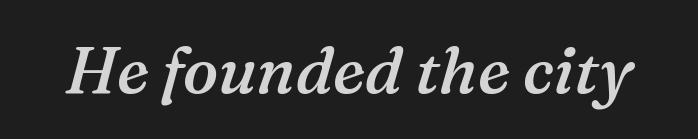
The image shows 65 px semibold serif type, italic (leaning right); set normal letter spacing, not underlined; medium stroke contrast and a medium x-height.
